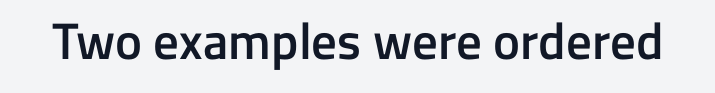
The letterforms sit shoulder to shoulder at normal distance. Note the varied advance widths — an 'i' is clearly narrower than an 'm'. Observe the absence of serifs on each vertical stroke in this sample. A semibold gives these letters moderate extra thickness, short of bold.
